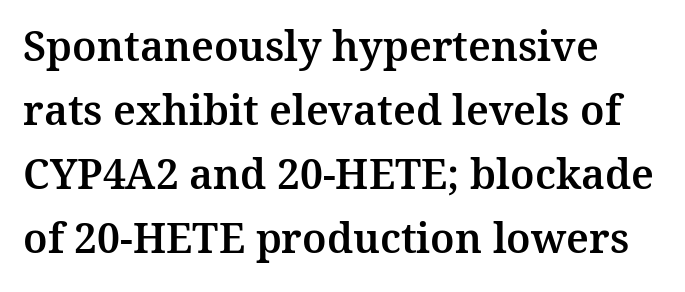
The image shows 41 px serif type, upright; set normal line spacing (1.56x), normal letter spacing, not underlined; medium stroke contrast and a medium x-height.
